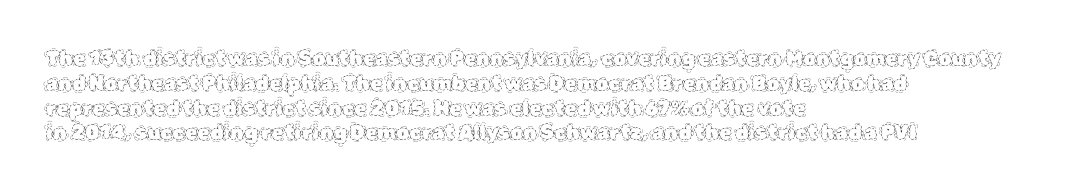
{"italic": "no", "bold": "no", "underline": "no", "align": "left", "line_spacing_ratio": 1.24, "letter_spacing": "normal", "letter_spacing_em": 0.0, "glyph_px": 20}
